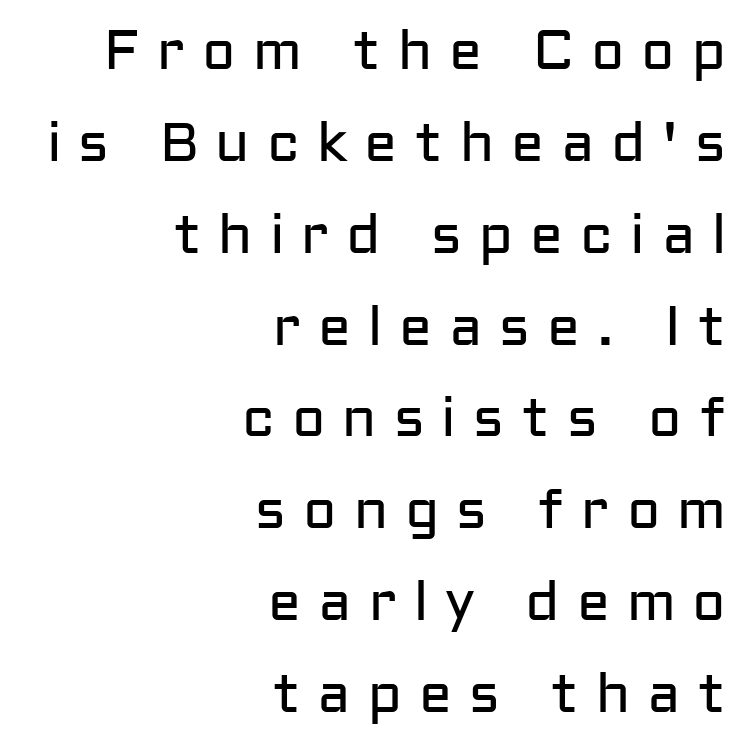
{"serif": "no", "italic": "no", "bold": "no", "weight": "regular", "width": "normal", "stroke_contrast": "low", "x_height": "medium", "monospaced": "no", "underline": "no", "align": "right", "line_spacing": "normal", "line_spacing_ratio": 1.67, "letter_spacing": "wide", "letter_spacing_em": 0.31, "glyph_px": 55}
